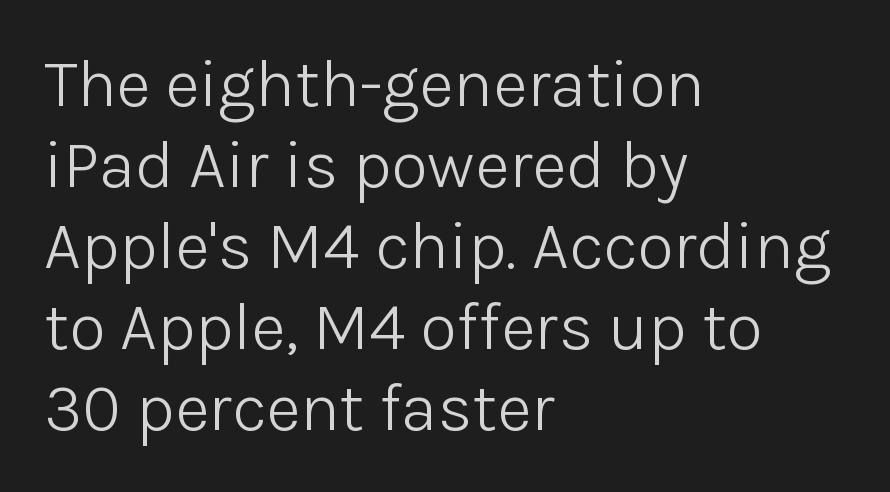
Think of a printed novel: that variable character pitch is what you see here. Weight: not bold — regular or lighter. This sample is left-justified, so line endings fall wherever the words run out. Unlike italic type, these characters show no tilt at all. The tracking reads as untouched default to a designer's eye. What kind of face is this? One without serifs — a sans.
